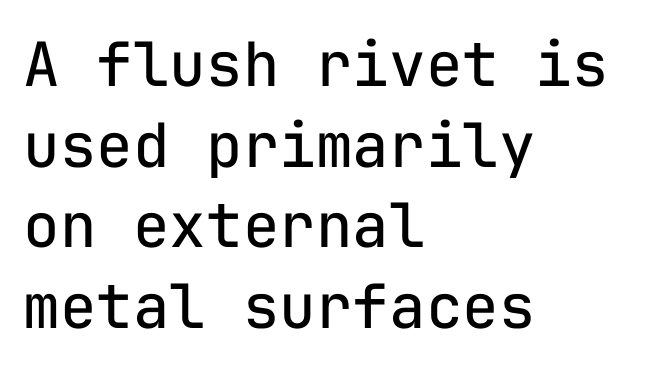
In terms of leading, this rendering sits right in the middle. Left-aligned paragraph, ragged on the right. Is there any slant? The stems are plumb. The font family rendered here belongs to the sans-serif group.
